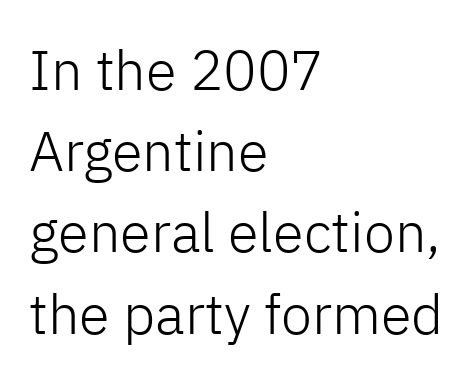
The image shows 56 px light sans-serif type, upright; set left-aligned, normal line spacing (1.45x), normal letter spacing, not underlined; low stroke contrast and a medium x-height.
